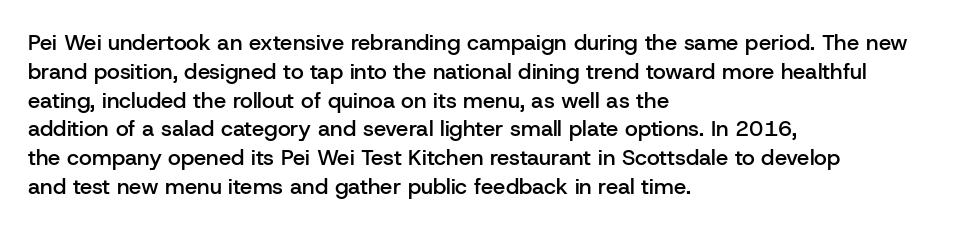
Q: Is the text bold? A: Semi-bold.
Q: Is the text italic (slanted)? A: No, it is upright.
Q: Is the text underlined? A: No.
Q: How is the paragraph aligned? A: Left-aligned.
Q: Is the spacing between letters normal or unusually wide? A: Normal.
Q: Is the spacing between lines tight, normal or loose? A: Normal.
